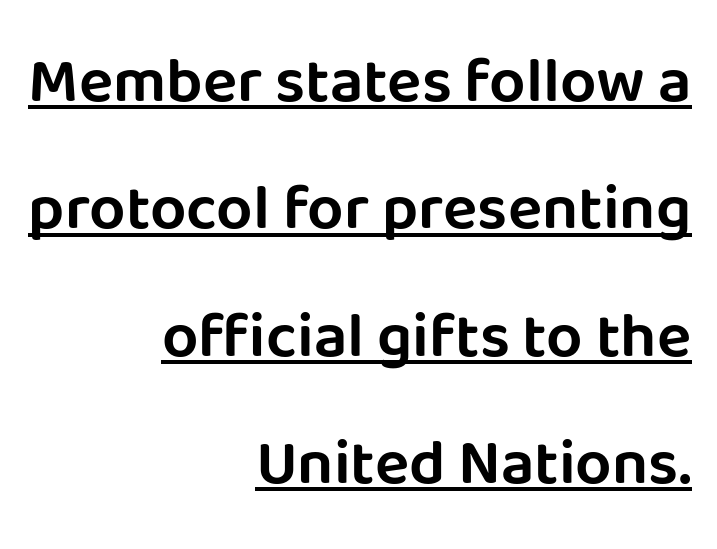
This block would shrink considerably if given ordinary leading; it's expanded now. This rendering employs a face without finishing strokes, i.e., a sans-serif. Character widths vary here, with narrow letters taking less room than wide ones. A typesetter would mark this as roman, not italic.
